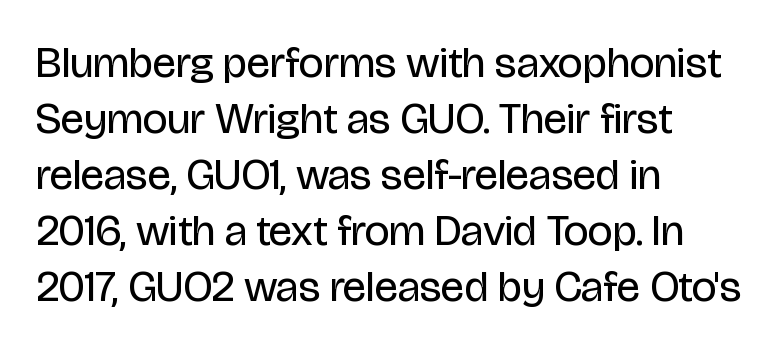
{"serif": "no", "italic": "no", "bold": "no", "weight": "regular", "width": "condensed", "stroke_contrast": "low", "x_height": "large", "monospaced": "no", "underline": "no", "align": "left", "line_spacing": "normal", "line_spacing_ratio": 1.27, "letter_spacing": "normal", "letter_spacing_em": 0.0, "glyph_px": 44}
